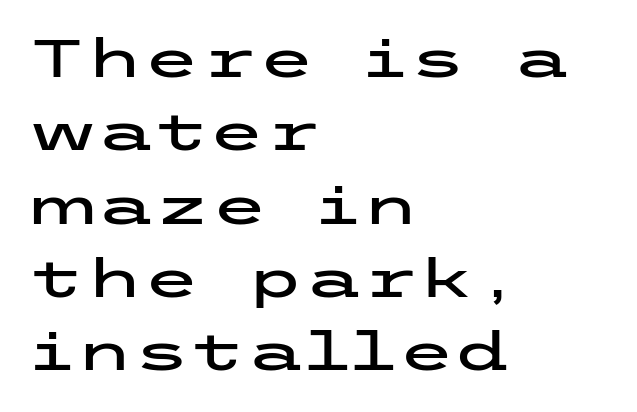
The image shows 52 px wide sans-serif type, upright; set left-aligned, normal line spacing (1.41x), normal letter spacing, not underlined; low stroke contrast and a medium x-height.
